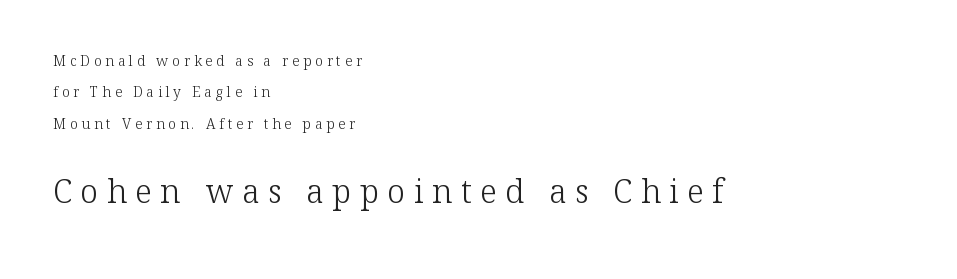
Designer's note — italics off, roman on. The passage shown is typeset with a serif family. Proportional: the letters do not fall into vertical columns. Each new line begins a long way beneath the previous one. On a weight scale, this lands at 450 or below.
